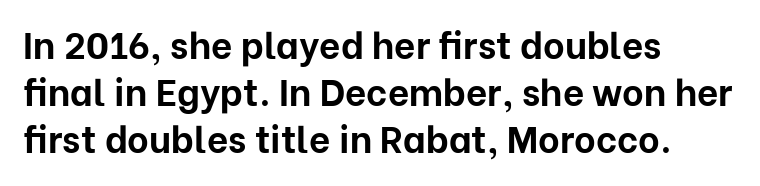
{"serif": "no", "italic": "no", "bold": "yes", "weight": "bold", "width": "normal", "stroke_contrast": "low", "x_height": "medium", "monospaced": "no", "underline": "no", "align": "left", "line_spacing": "normal", "line_spacing_ratio": 1.27, "letter_spacing": "normal", "letter_spacing_em": 0.0, "glyph_px": 37}
